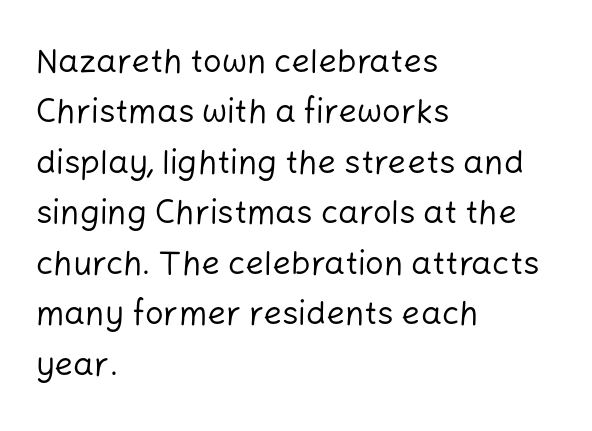
The image shows 33 px regular-weight sans-serif type, upright; set left-aligned, normal line spacing (1.53x), normal letter spacing, not underlined; low stroke contrast and a medium x-height.
